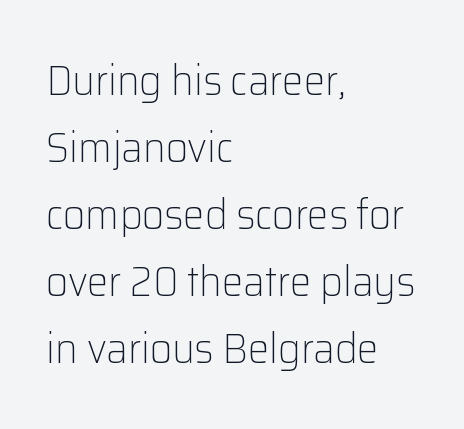
The image shows 43 px light sans-serif type, upright; set left-aligned, normal line spacing (1.56x), normal letter spacing, not underlined; low stroke contrast and a medium x-height.
